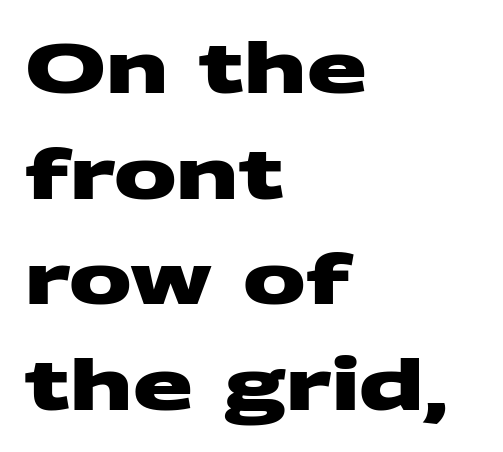
{"serif": "no", "bold": "yes", "weight": "heavy", "width": "wide", "stroke_contrast": "medium", "x_height": "large", "monospaced": "no", "underline": "no", "align": "left", "line_spacing": "normal", "line_spacing_ratio": 1.51, "letter_spacing": "normal", "letter_spacing_em": 0.0, "glyph_px": 70}
